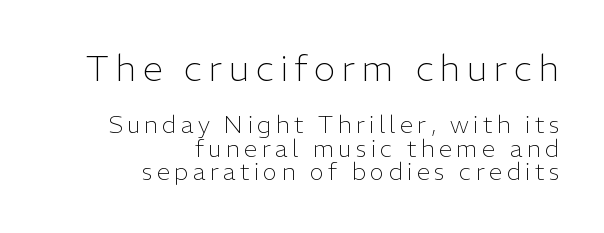
This sample has the flowing, uneven cadence of proportional lettering. All the whitespace from short lines collects on the left. Is the lower block the larger one? No — the upper block carries the bigger type. Each letter's strokes conclude bluntly, with no projecting serifs. Stroke mass is kept to a normal reading level or below.
